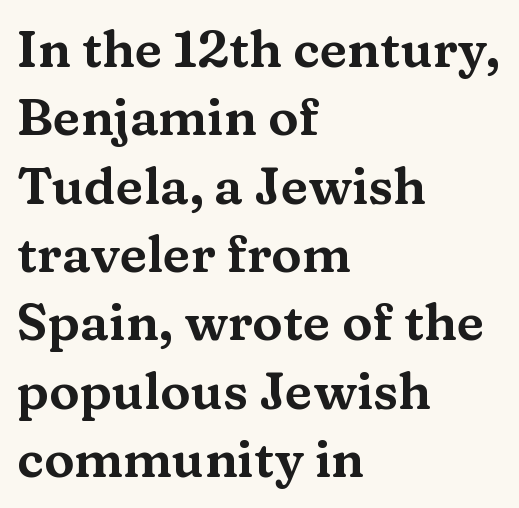
The image shows 51 px wide serif type, upright; set left-aligned, normal line spacing (1.34x), normal letter spacing, not underlined; medium stroke contrast and a medium x-height.
